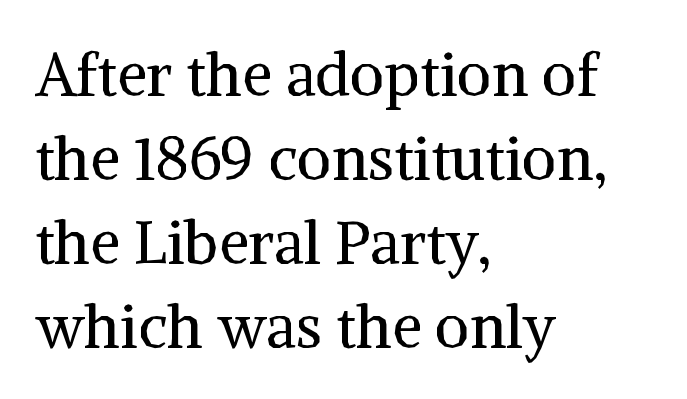
The image shows 60 px regular-weight serif type, upright; set left-aligned, normal line spacing (1.4x), normal letter spacing, not underlined; medium stroke contrast and a medium x-height.
